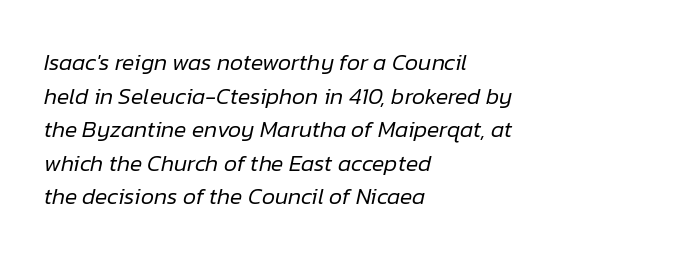
The image shows 23 px text type, italic (leaning right); set left-aligned, normal line spacing (1.46x), normal letter spacing, not underlined.
